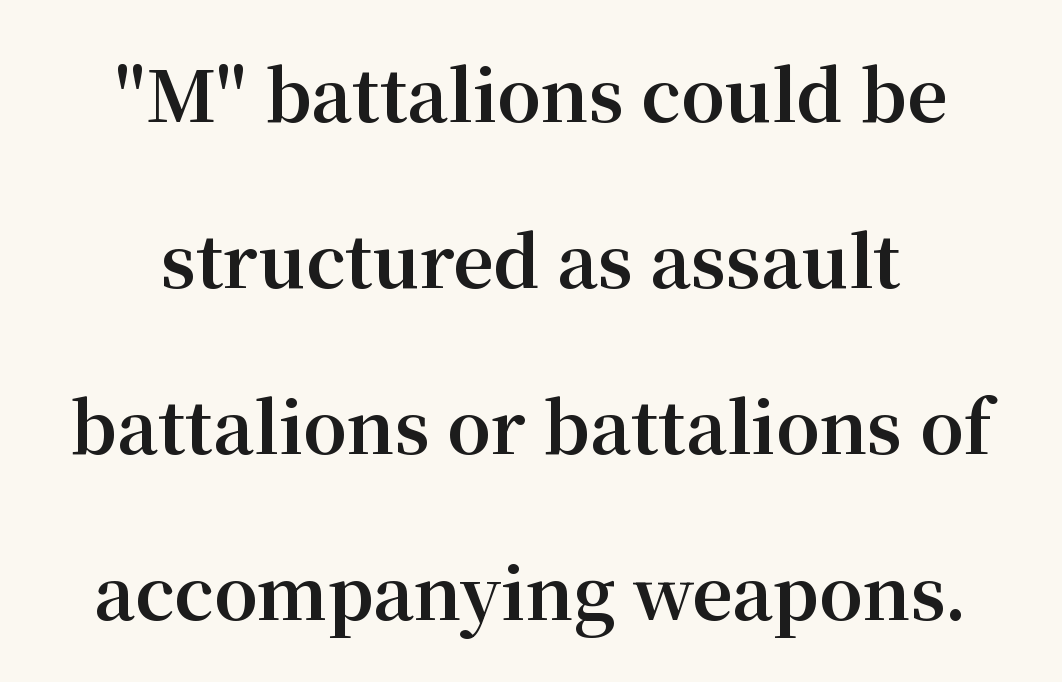
{"serif": "yes", "italic": "no", "bold": "yes", "weight": "bold", "width": "normal", "stroke_contrast": "medium", "x_height": "medium", "monospaced": "no", "underline": "no", "line_spacing": "loose", "line_spacing_ratio": 2.37, "letter_spacing": "normal", "letter_spacing_em": 0.0, "glyph_px": 70}
